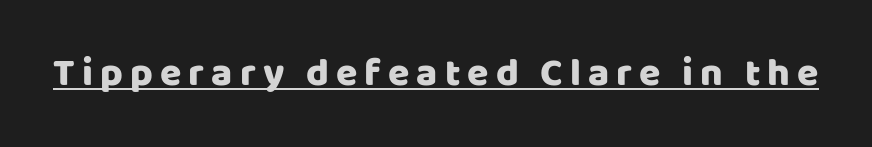
The image shows 39 px sans-serif type, upright; set underlined; low stroke contrast and a large x-height.
